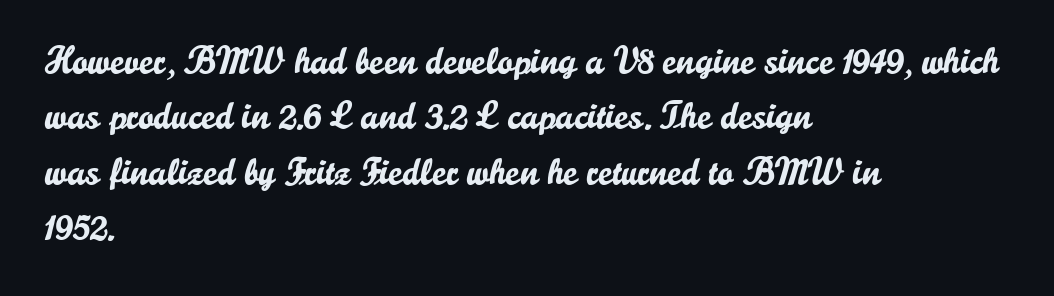
Anything drawn beneath the words? Only blank space. Is this a fixed-width face? No — the glyphs have proportional, varying widths. In terms of leading, this rendering sits right in the middle. Line starts are locked; line ends wander. The face used here is a sans, in the tradition of grotesques and geometrics.
